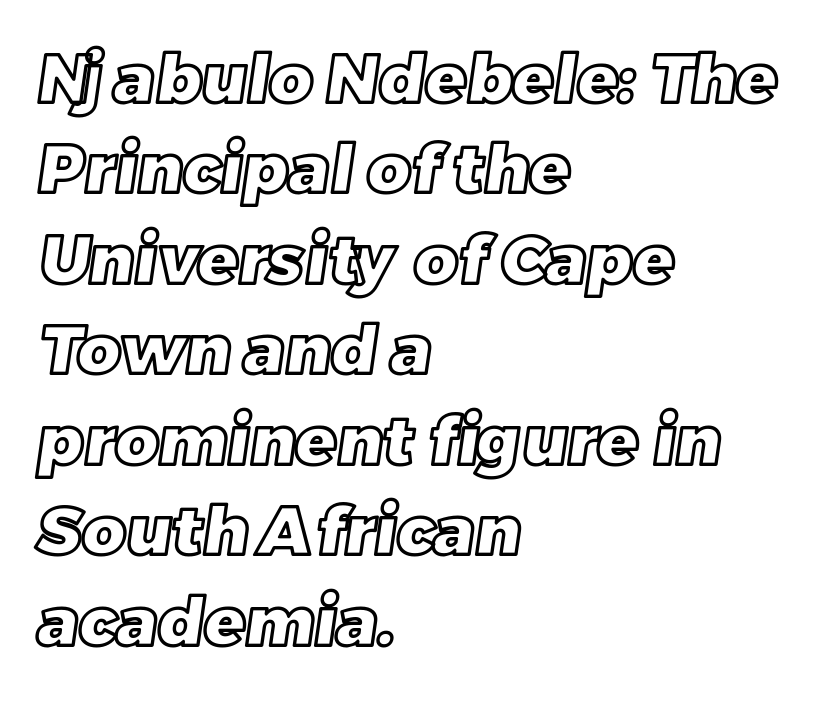
Q: Is the text underlined? A: No.
Q: How is the paragraph aligned? A: Left-aligned.
Q: Is the spacing between letters normal or unusually wide? A: Normal.
Q: Is the spacing between lines tight, normal or loose? A: Normal.
Q: Width (condensed, normal, or wide)? A: Normal.
Q: x-height? A: Large.
Q: Monospaced? A: No.
